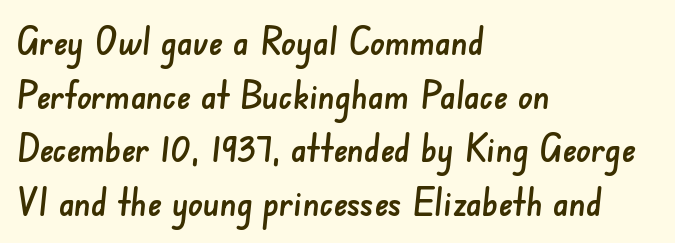
Q: Is the typeface a serif or a sans-serif typeface? A: Sans-serif.
Q: Is the text underlined? A: No.
Q: How is the paragraph aligned? A: Left-aligned.
Q: Is the spacing between letters normal or unusually wide? A: Normal.
Q: Is the spacing between lines tight, normal or loose? A: Normal.
Q: Width (condensed, normal, or wide)? A: Normal.
Q: Stroke contrast? A: Low.
Q: x-height? A: Small.
Q: Monospaced? A: No.
